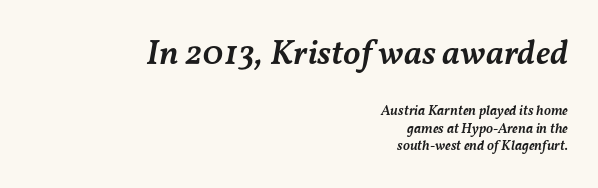
Visually the block forms a straight wall on the right and a jagged coastline on the left. Characters follow at the spacing the type designer built in. A somewhat darkened texture: the type is semibold rather than bold. The upper block of text is set noticeably larger than the block beneath it. Lines of text with bare space underneath. Think of a printed novel: that variable character pitch is what you see here.
